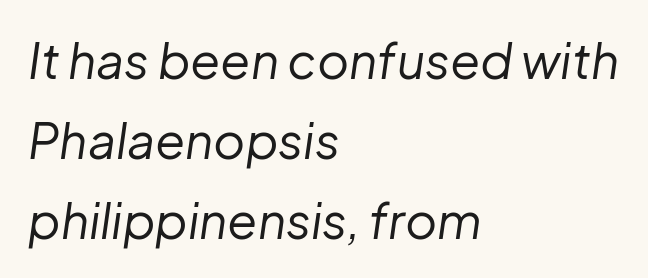
The image shows 49 px regular-weight type, italic (leaning right); set left-aligned, normal line spacing (1.63x), normal letter spacing, not underlined; low stroke contrast and a medium x-height.
